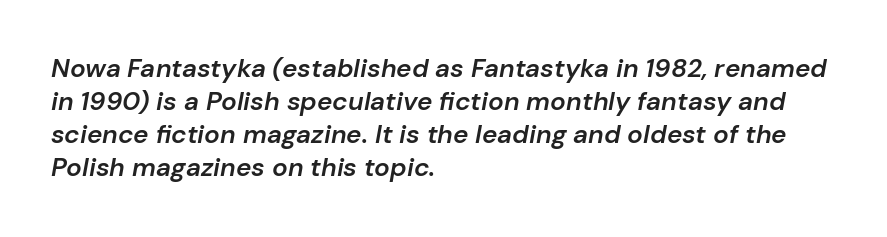
Q: Is the text bold? A: Semi-bold.
Q: Is the text italic (slanted)? A: Yes, it leans right by about 10 degrees.
Q: Is the text underlined? A: No.
Q: How is the paragraph aligned? A: Left-aligned.
Q: Is the spacing between letters normal or unusually wide? A: Normal.
Q: Is the spacing between lines tight, normal or loose? A: Normal.
